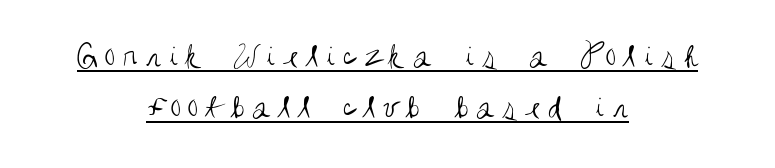
The image shows 35 px regular-weight, condensed sans-serif type; set centered, normal line spacing (1.47x), unusually wide letter spacing (+0.2 em), underlined; medium stroke contrast and a large x-height.
